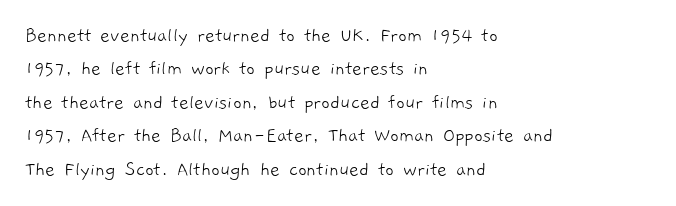
{"bold": "no", "underline": "no", "align": "left", "line_spacing": "normal", "line_spacing_ratio": 1.59, "letter_spacing": "normal", "letter_spacing_em": 0.0, "glyph_px": 21}
